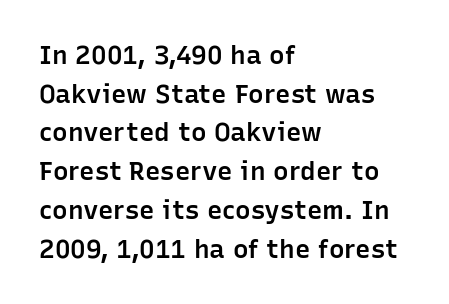
{"italic": "no", "bold": "semi", "underline": "no", "align": "left", "line_spacing": "normal", "line_spacing_ratio": 1.49, "letter_spacing": "normal", "letter_spacing_em": 0.0, "glyph_px": 26}
